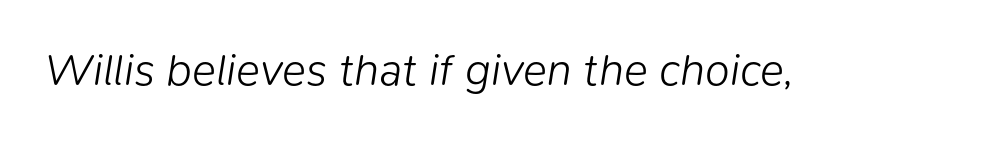
The image shows 45 px light type, italic (leaning right); set normal letter spacing, not underlined; low stroke contrast and a medium x-height.
